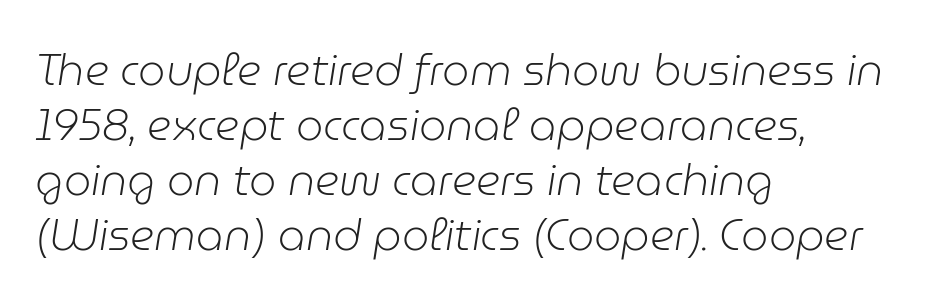
Q: Is the text bold? A: No.
Q: Is the text italic (slanted)? A: Yes, it leans right by about 9 degrees.
Q: Is the text underlined? A: No.
Q: How is the paragraph aligned? A: Left-aligned.
Q: Is the spacing between letters normal or unusually wide? A: Normal.
Q: Is the spacing between lines tight, normal or loose? A: Normal.
Q: Width (condensed, normal, or wide)? A: Normal.
Q: Stroke contrast? A: Low.
Q: x-height? A: Medium.
Q: Monospaced? A: No.
